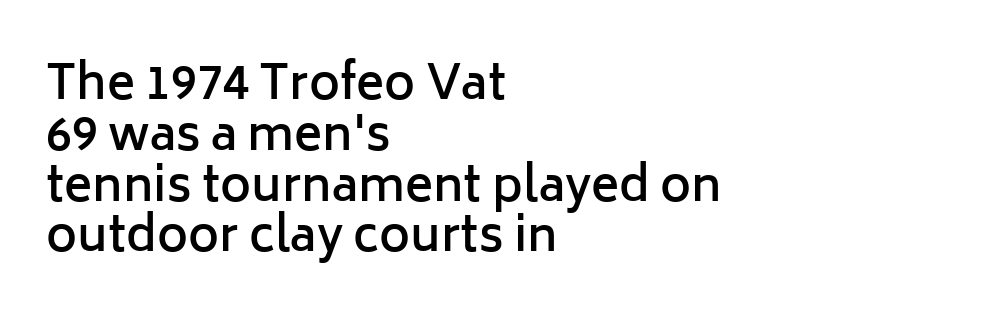
The image shows 47 px semibold sans-serif type, upright; set left-aligned, tight line spacing (1.08x), normal letter spacing, not underlined; low stroke contrast and a medium x-height.
